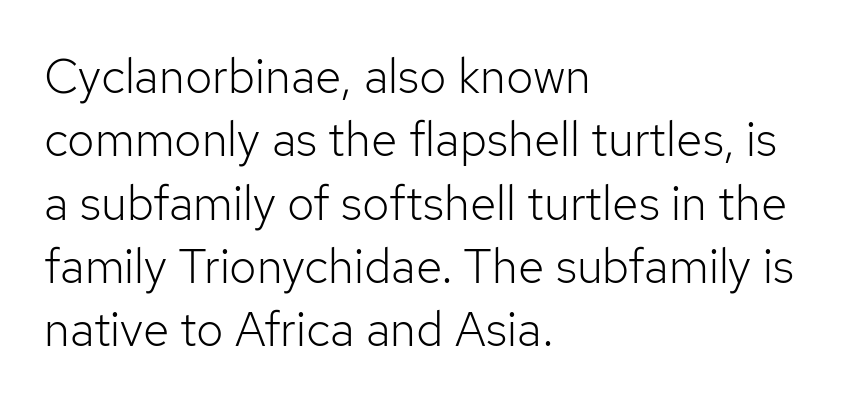
The image shows 48 px light sans-serif type, upright; set left-aligned, normal line spacing (1.32x), normal letter spacing, not underlined; low stroke contrast and a medium x-height.
